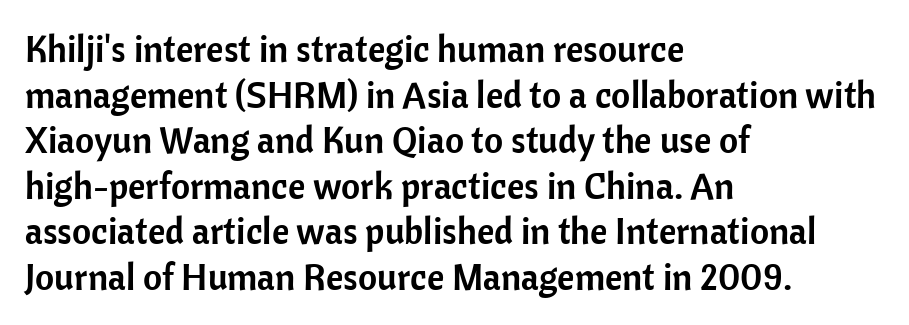
Q: Is the text italic (slanted)? A: No, it is upright.
Q: Is the typeface a serif or a sans-serif typeface? A: Sans-serif.
Q: Is the text underlined? A: No.
Q: How is the paragraph aligned? A: Left-aligned.
Q: Is the spacing between letters normal or unusually wide? A: Normal.
Q: Width (condensed, normal, or wide)? A: Normal.
Q: Stroke contrast? A: Low.
Q: x-height? A: Medium.
Q: Monospaced? A: No.
